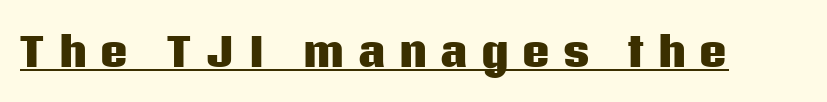
Caption: bold face, heavy strokes. Does the lettering tilt? It doesn't — this is upright. Note the varied advance widths — an 'i' is clearly narrower than an 'm'. Letter spacing: wide. The string is rendered with underlining switched on.
